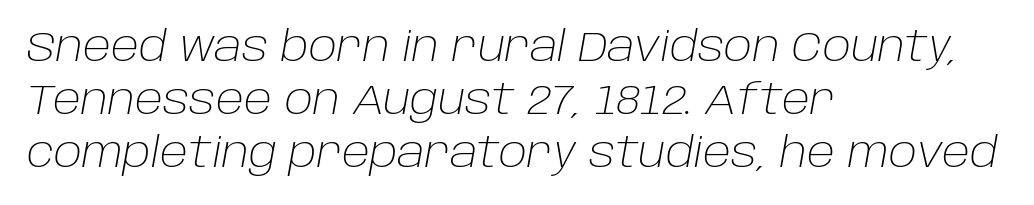
A typesetter would call this leading conventional body-copy spacing. This is oblique type, the kind used for emphasis or titles. The letters sit at their default tracking, neither squeezed nor spread. Is the block centered? No — it sits flush against the left margin. Bare-footed words on every line. Caption: face not bold, strokes unweighted.
